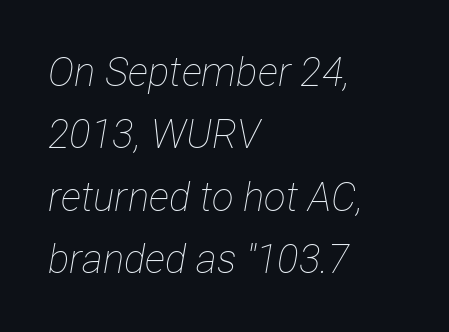
The image shows 40 px thin, condensed type, italic (leaning right); set left-aligned, normal line spacing (1.56x), normal letter spacing, not underlined; low stroke contrast and a medium x-height.
